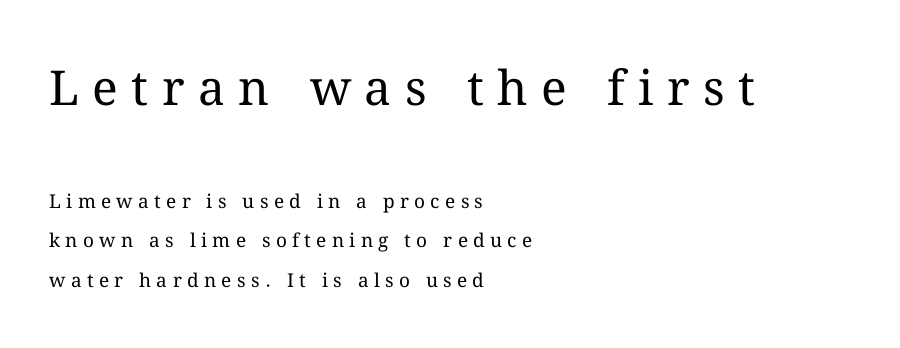
Clear beneath every line of the passage. Loosely led — the rows are spread out. A typesetter would call this heavily tracked-out type. Think of a printed novel: that variable character pitch is what you see here.
